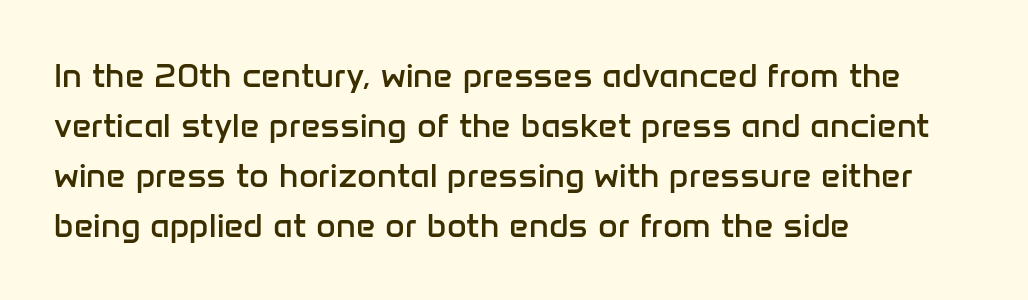
{"serif": "no", "italic": "no", "bold": "no", "weight": "regular", "width": "normal", "stroke_contrast": "low", "x_height": "medium", "monospaced": "no", "underline": "no", "align": "left", "line_spacing": "normal", "line_spacing_ratio": 1.47, "letter_spacing": "normal", "letter_spacing_em": 0.0, "glyph_px": 34}
